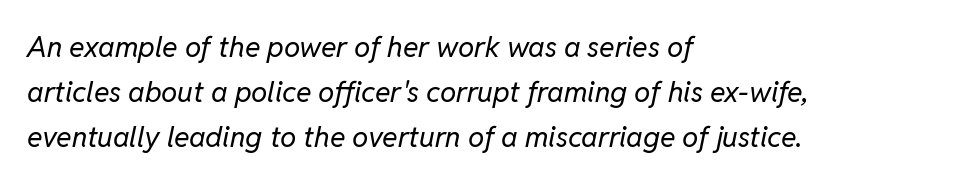
Q: Is the text bold? A: No.
Q: Is the text italic (slanted)? A: Yes, it leans right by about 11 degrees.
Q: Is the text underlined? A: No.
Q: How is the paragraph aligned? A: Left-aligned.
Q: Is the spacing between letters normal or unusually wide? A: Normal.
Q: Is the spacing between lines tight, normal or loose? A: Normal.
Q: Width (condensed, normal, or wide)? A: Normal.
Q: Stroke contrast? A: Low.
Q: x-height? A: Medium.
Q: Monospaced? A: No.
